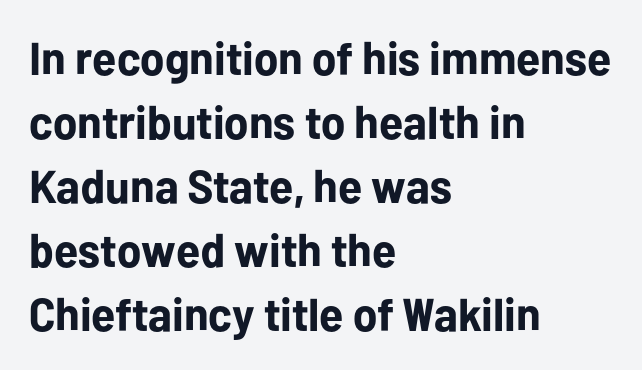
The type is set solid horizontally, with unmodified tracking. This sample keeps an unexceptional amount of space between lines. The rendering shows plain stroke endings on the letterforms — a sans-serif design. Each row of text sits above clean, open space. The axis of the letterforms is exactly vertical. In terms of weight, the rendering is a true, heavy bold.
